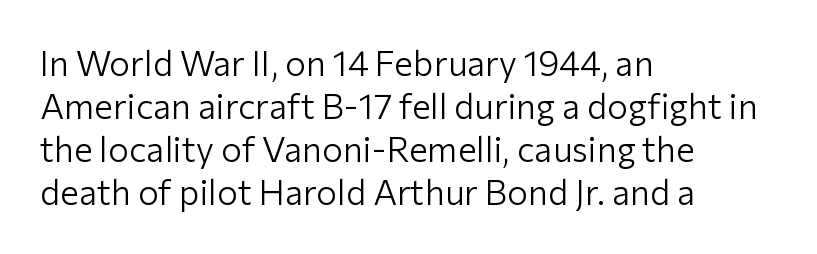
Q: Is the text bold? A: No.
Q: Is the text italic (slanted)? A: No, it is upright.
Q: Is the typeface a serif or a sans-serif typeface? A: Sans-serif.
Q: Is the text underlined? A: No.
Q: How is the paragraph aligned? A: Left-aligned.
Q: Is the spacing between letters normal or unusually wide? A: Normal.
Q: Width (condensed, normal, or wide)? A: Normal.
Q: Stroke contrast? A: Low.
Q: x-height? A: Medium.
Q: Monospaced? A: No.
